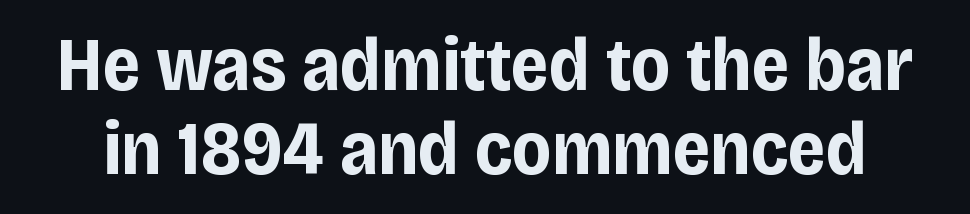
Q: Is the text bold? A: Yes.
Q: Is the text italic (slanted)? A: No, it is upright.
Q: Is the typeface a serif or a sans-serif typeface? A: Sans-serif.
Q: Is the text underlined? A: No.
Q: Is the spacing between letters normal or unusually wide? A: Normal.
Q: Is the spacing between lines tight, normal or loose? A: Tight.
Q: Width (condensed, normal, or wide)? A: Condensed.
Q: Stroke contrast? A: Low.
Q: x-height? A: Large.
Q: Monospaced? A: No.
